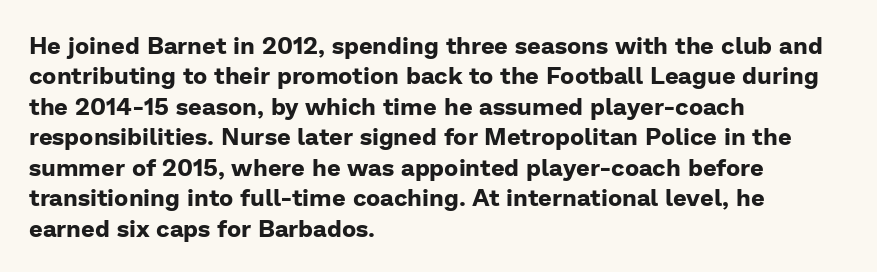
The glyphs are unaccompanied by any horizontal stroke below them. The leading is moderate, giving the passage an even texture. Left-aligned paragraph, ragged on the right. A full-strength bold gives these letters their thick strokes. This sample uses an upright cut, with every glyph sitting square on the baseline.
